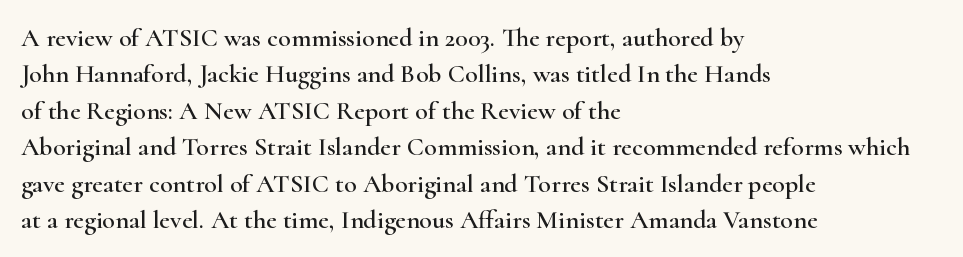
{"italic": "no", "underline": "no", "align": "left", "line_spacing": "normal", "line_spacing_ratio": 1.4, "letter_spacing": "normal", "letter_spacing_em": 0.0, "glyph_px": 26}
